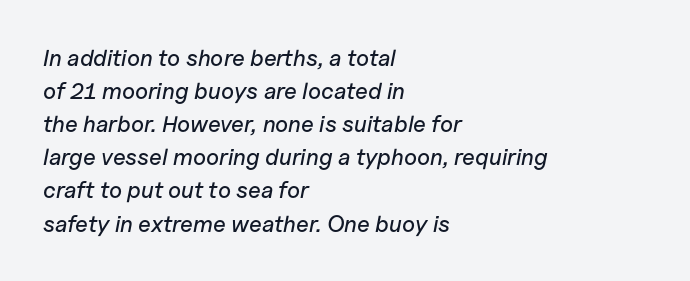
{"italic": "yes", "lean": "right", "slant_degrees": 11, "underline": "no", "align": "left", "line_spacing": "normal", "line_spacing_ratio": 1.44, "letter_spacing": "normal", "letter_spacing_em": 0.0, "glyph_px": 23}
